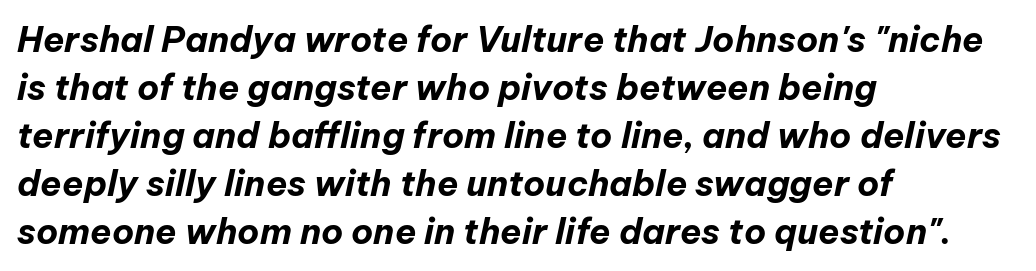
The words here are not underlined. The paragraph shown leans on its left margin. These lines sit exactly where default settings would place them. Quick note: italic.
